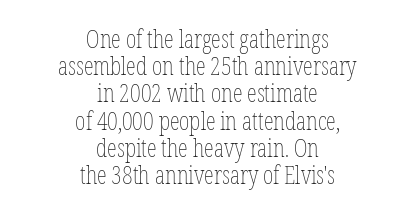
{"italic": "no", "bold": "no", "underline": "no", "align": "center", "line_spacing": "tight", "line_spacing_ratio": 1.09, "letter_spacing": "normal", "letter_spacing_em": 0.0, "glyph_px": 25}
